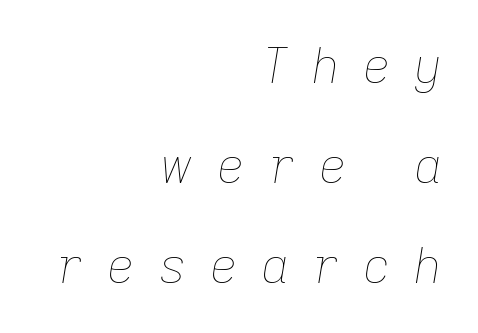
{"italic": "yes", "lean": "right", "slant_degrees": 9, "bold": "no", "weight": "thin", "width": "normal", "stroke_contrast": "low", "x_height": "medium", "monospaced": "no", "underline": "no", "align": "right", "line_spacing": "loose", "line_spacing_ratio": 2.08, "letter_spacing": "wide", "letter_spacing_em": 0.49, "glyph_px": 48}
